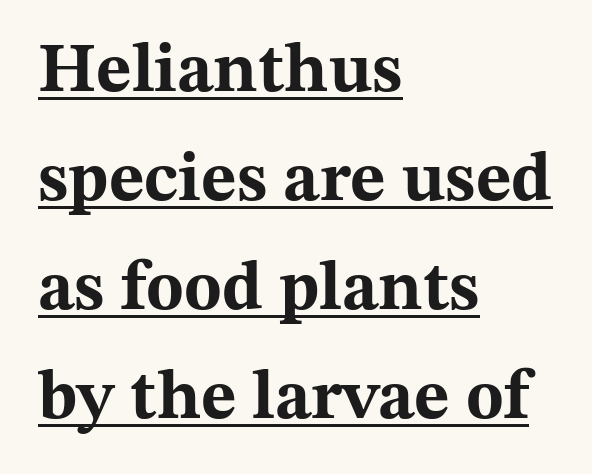
Q: Is the text bold? A: Yes.
Q: Is the text italic (slanted)? A: No, it is upright.
Q: Is the typeface a serif or a sans-serif typeface? A: Serif.
Q: Is the text underlined? A: Yes.
Q: How is the paragraph aligned? A: Left-aligned.
Q: Is the spacing between letters normal or unusually wide? A: Normal.
Q: Is the spacing between lines tight, normal or loose? A: Normal.
Q: Width (condensed, normal, or wide)? A: Wide.
Q: Stroke contrast? A: Medium.
Q: x-height? A: Medium.
Q: Monospaced? A: No.
